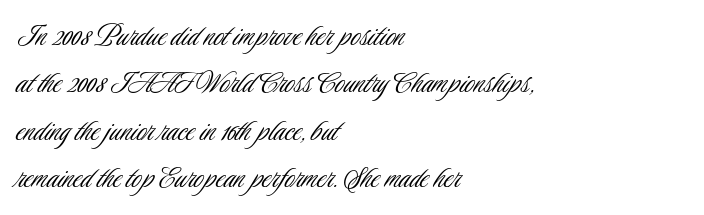
The image shows 34 px light, condensed sans-serif type; set left-aligned, normal line spacing (1.39x), normal letter spacing, not underlined; low stroke contrast and a small x-height.
